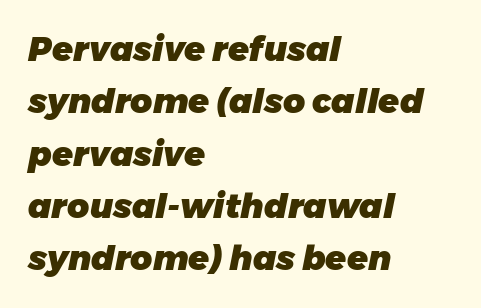
{"italic": "yes", "lean": "right", "slant_degrees": 11, "bold": "yes", "weight": "heavy", "width": "normal", "stroke_contrast": "low", "x_height": "medium", "monospaced": "no", "underline": "no", "align": "left", "line_spacing": "normal", "line_spacing_ratio": 1.54, "letter_spacing": "normal", "letter_spacing_em": 0.0, "glyph_px": 34}
